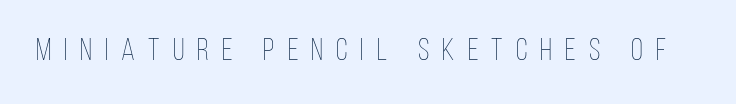
Q: Is the text bold? A: No.
Q: Is the text italic (slanted)? A: No, it is upright.
Q: Is the text underlined? A: No.
Q: Is the spacing between letters normal or unusually wide? A: Unusually wide.
Q: Width (condensed, normal, or wide)? A: Condensed.
Q: Stroke contrast? A: Low.
Q: x-height? A: Large.
Q: Monospaced? A: No.
